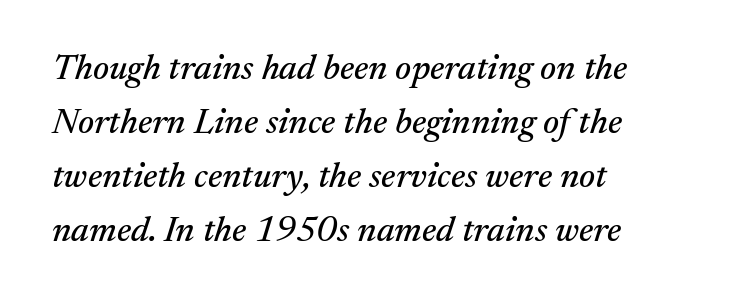
{"serif": "yes", "italic": "yes", "lean": "right", "slant_degrees": 17, "width": "normal", "stroke_contrast": "medium", "x_height": "medium", "monospaced": "no", "underline": "no", "align": "left", "line_spacing": "normal", "line_spacing_ratio": 1.5, "letter_spacing": "normal", "letter_spacing_em": 0.0, "glyph_px": 36}
